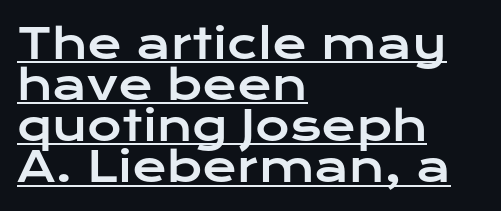
Q: Is the text italic (slanted)? A: No, it is upright.
Q: Is the typeface a serif or a sans-serif typeface? A: Sans-serif.
Q: Is the text underlined? A: Yes.
Q: How is the paragraph aligned? A: Left-aligned.
Q: Is the spacing between letters normal or unusually wide? A: Normal.
Q: Is the spacing between lines tight, normal or loose? A: Tight.
Q: Width (condensed, normal, or wide)? A: Wide.
Q: Stroke contrast? A: Low.
Q: x-height? A: Medium.
Q: Monospaced? A: No.
